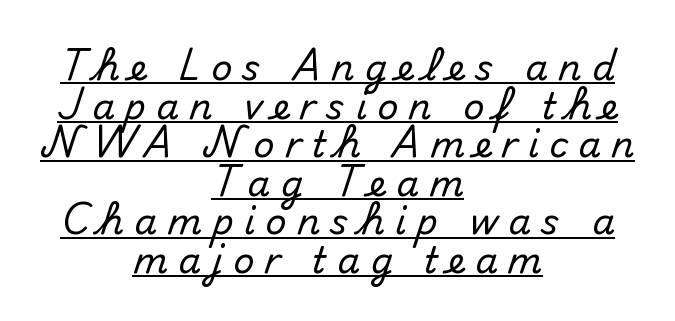
Do the characters align in a grid? No, the font is proportional. The lines are quadded center. Look at the bottom of the vertical strokes: they stop flat, with no serifs. Someone cranked the tracking dial way up on this one.
